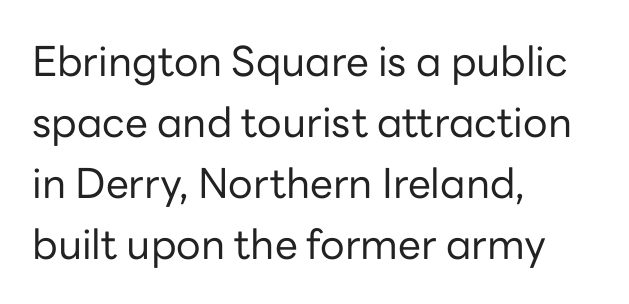
This sample has the flowing, uneven cadence of proportional lettering. This is sans-serif lettering, the kind often seen on screens and signage. This rendering leaves character spacing at its baseline value. The font's upright variant was chosen for this text. Horizontal bands of white between lines are of average thickness.
